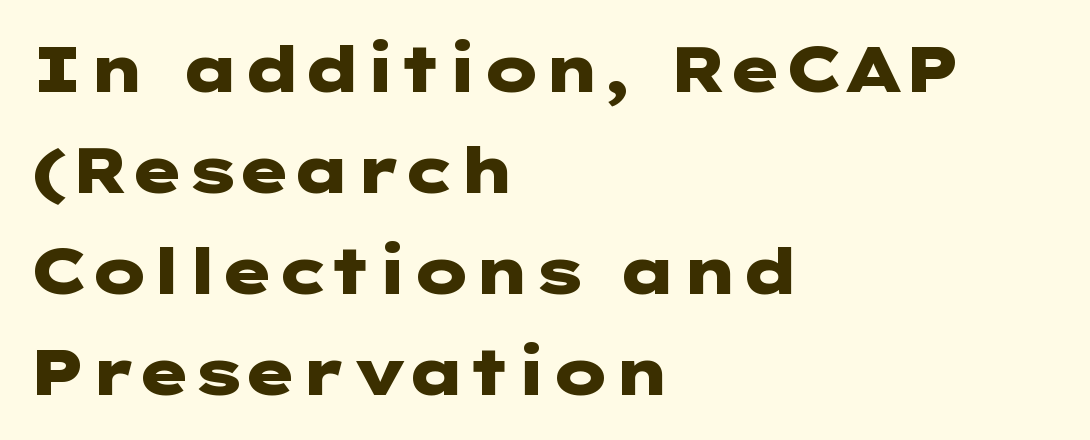
Typesetter's note: full bold, strokes at maximum text heaviness. The rendering shows plain stroke endings on the letterforms — a sans-serif design. Only glyphs here, with clear space below each row. Tracking here is standard; glyphs follow each other at the usual distance. Is there any slant? The stems are plumb.
